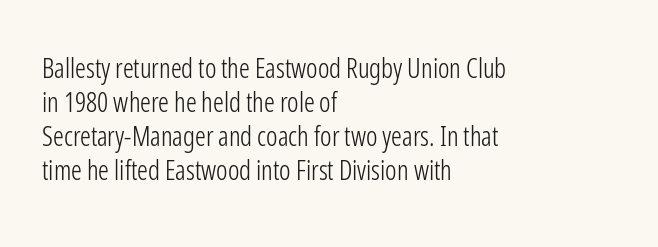
{"italic": "no", "bold": "no", "underline": "no", "align": "left", "line_spacing": "normal", "line_spacing_ratio": 1.26, "letter_spacing": "normal", "letter_spacing_em": 0.0, "glyph_px": 27}
